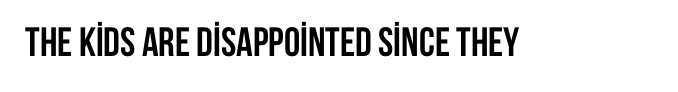
The image shows 41 px semibold, condensed sans-serif type, upright; set normal letter spacing, not underlined; low stroke contrast and a large x-height.
